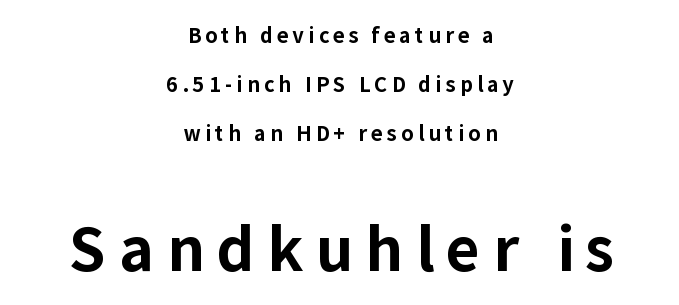
The image shows 59 px bold sans-serif type, upright; set centered, loose line spacing (2.45x), unusually wide letter spacing (+0.21 em), not underlined; the second (bottom) block is 2.95x larger; low stroke contrast and a medium x-height.
